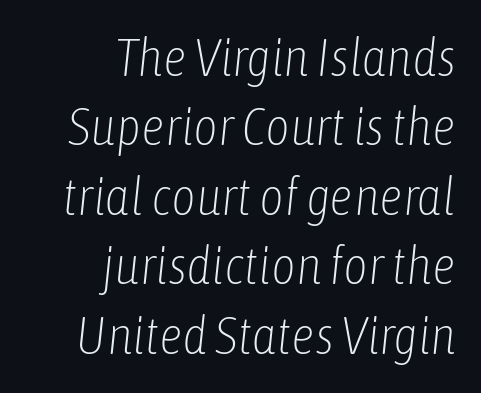
The image shows 53 px light, condensed type, italic (leaning right); set right-aligned, normal line spacing (1.31x), normal letter spacing, not underlined; low stroke contrast and a medium x-height.
